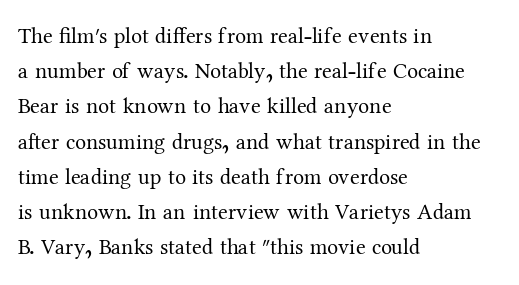
The image shows 22 px text type, upright; set left-aligned, normal line spacing (1.6x), normal letter spacing, not underlined.
